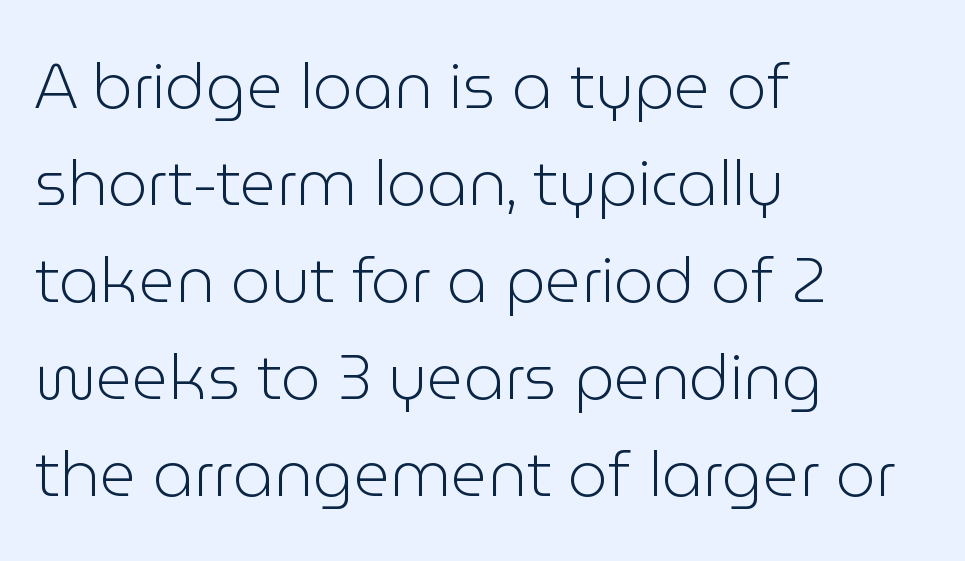
Compared with typical body copy, the letter spacing here is the same. Italic? Not at all — the glyphs are vertical. Rule under the text: the space is simply empty. These glyphs show unthickened strokes, regular width or finer. The face used here is a sans, in the tradition of grotesques and geometrics.
